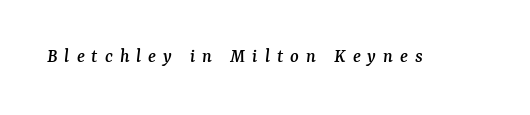
The words here are not underlined. Between one letter and the next there's a generous, obvious gap. This is oblique type, the kind used for emphasis or titles.
